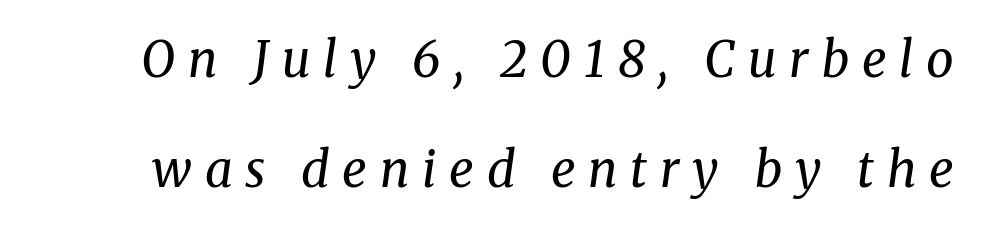
The image shows 49 px regular-weight serif type, italic (leaning right); set loose line spacing (2.24x), unusually wide letter spacing (+0.26 em), not underlined; medium stroke contrast and a medium x-height.
